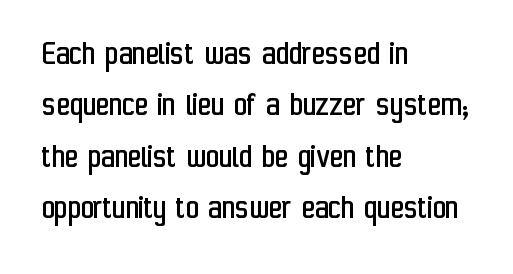
Q: Is the text bold? A: No.
Q: Is the text italic (slanted)? A: No, it is upright.
Q: Is the typeface a serif or a sans-serif typeface? A: Sans-serif.
Q: Is the text underlined? A: No.
Q: How is the paragraph aligned? A: Left-aligned.
Q: Is the spacing between letters normal or unusually wide? A: Normal.
Q: Is the spacing between lines tight, normal or loose? A: Normal.
Q: Width (condensed, normal, or wide)? A: Condensed.
Q: Stroke contrast? A: Low.
Q: x-height? A: Medium.
Q: Monospaced? A: No.
